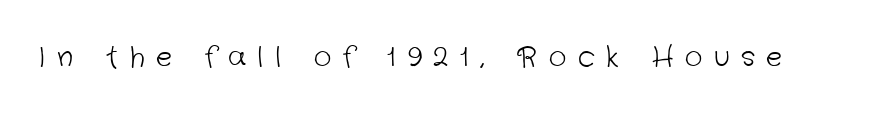
The image shows 27 px text type; set unusually wide letter spacing (+0.43 em), not underlined.
